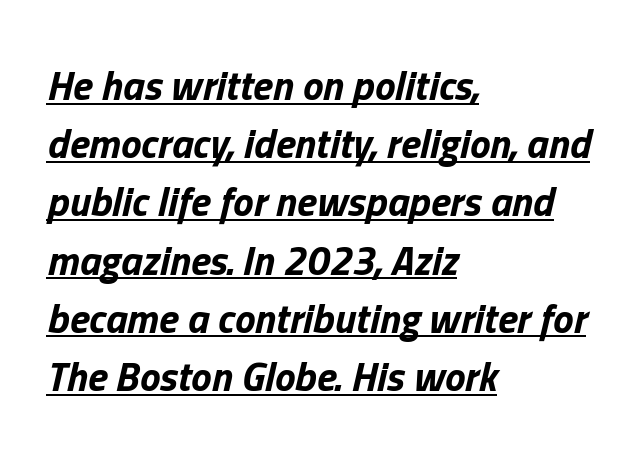
This sample has the flowing, uneven cadence of proportional lettering. The passage shown has conventional tracking throughout. These characters rest on top of a visible drawn line. Rows of type keep a routine distance in the vertical direction. Teacher's note: observe the even left margin — that is flush-left alignment. As a designer I'd log this as weight 700, bold.
